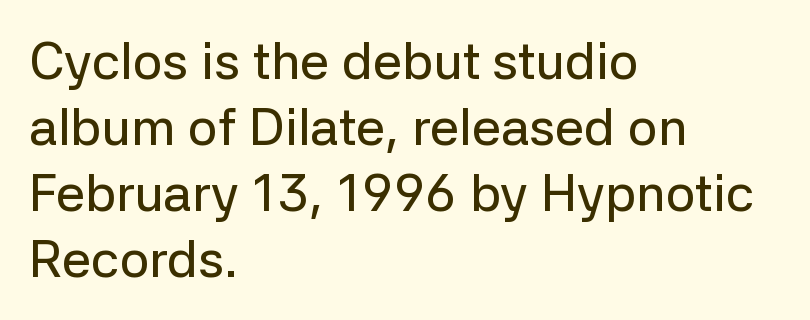
{"serif": "no", "italic": "no", "width": "normal", "stroke_contrast": "low", "x_height": "medium", "monospaced": "no", "underline": "no", "align": "left", "line_spacing": "normal", "line_spacing_ratio": 1.27, "letter_spacing": "normal", "letter_spacing_em": 0.0, "glyph_px": 52}
